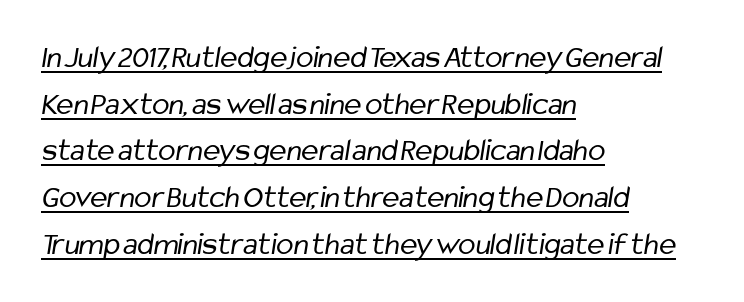
Q: Is the text bold? A: No.
Q: Is the typeface a serif or a sans-serif typeface? A: Sans-serif.
Q: Is the text underlined? A: Yes.
Q: How is the paragraph aligned? A: Left-aligned.
Q: Is the spacing between letters normal or unusually wide? A: Normal.
Q: Is the spacing between lines tight, normal or loose? A: Normal.
Q: Width (condensed, normal, or wide)? A: Condensed.
Q: Stroke contrast? A: Low.
Q: x-height? A: Medium.
Q: Monospaced? A: No.
